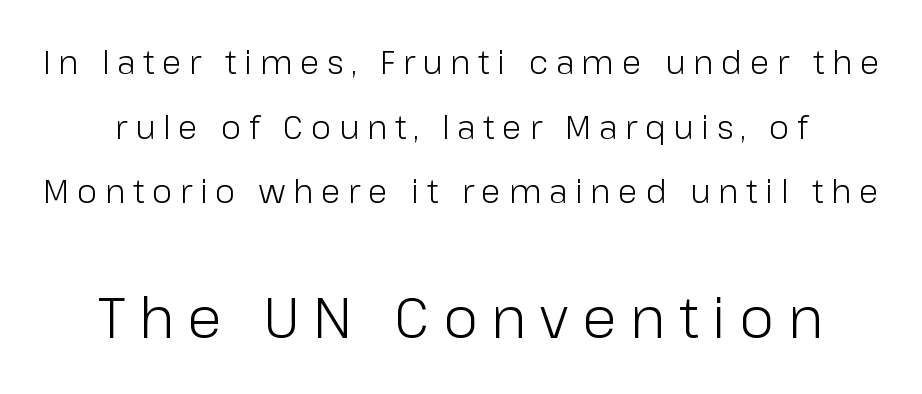
{"serif": "no", "italic": "no", "bold": "no", "weight": "light", "width": "normal", "stroke_contrast": "low", "x_height": "medium", "monospaced": "no", "underline": "no", "line_spacing": "loose", "line_spacing_ratio": 2.02, "letter_spacing": "wide", "letter_spacing_em": 0.24, "larger_block": "second", "size_ratio": 1.75, "glyph_px": 56}
